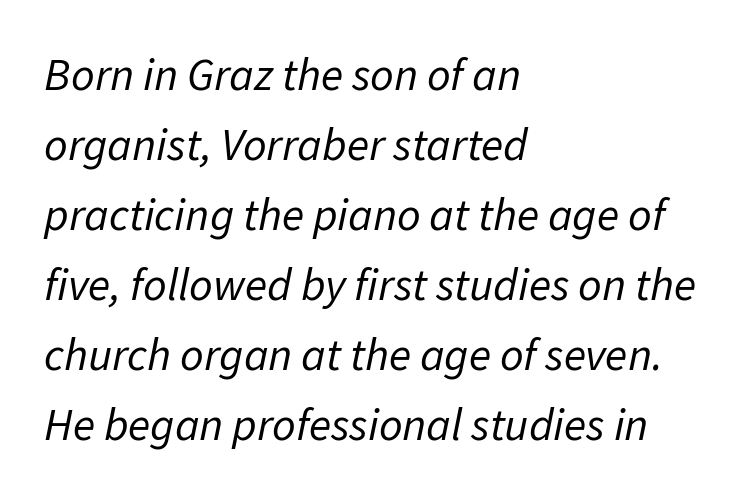
The image shows 46 px regular-weight type, italic (leaning right); set left-aligned, normal line spacing (1.52x), normal letter spacing, not underlined; low stroke contrast and a medium x-height.
